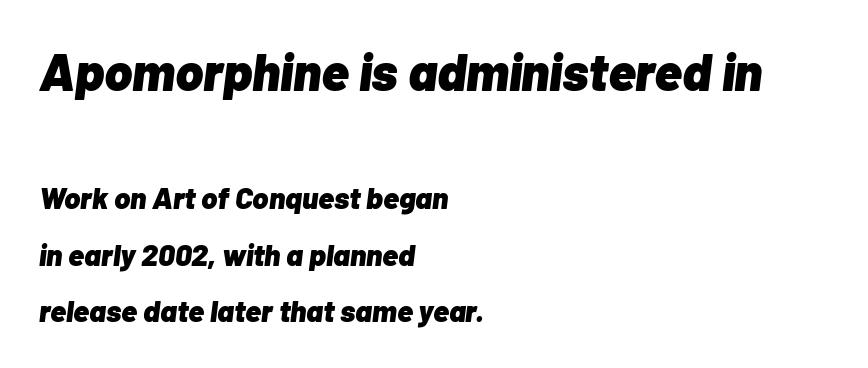
Q: Is the text bold? A: Yes.
Q: Is the text italic (slanted)? A: Yes, it leans right by about 7 degrees.
Q: Is the text underlined? A: No.
Q: How is the paragraph aligned? A: Left-aligned.
Q: Is the spacing between letters normal or unusually wide? A: Normal.
Q: Which block of text is set in a larger size, the first (top) or the second (bottom)? A: The first (top) one.
Q: Width (condensed, normal, or wide)? A: Normal.
Q: Stroke contrast? A: Low.
Q: x-height? A: Medium.
Q: Monospaced? A: No.
